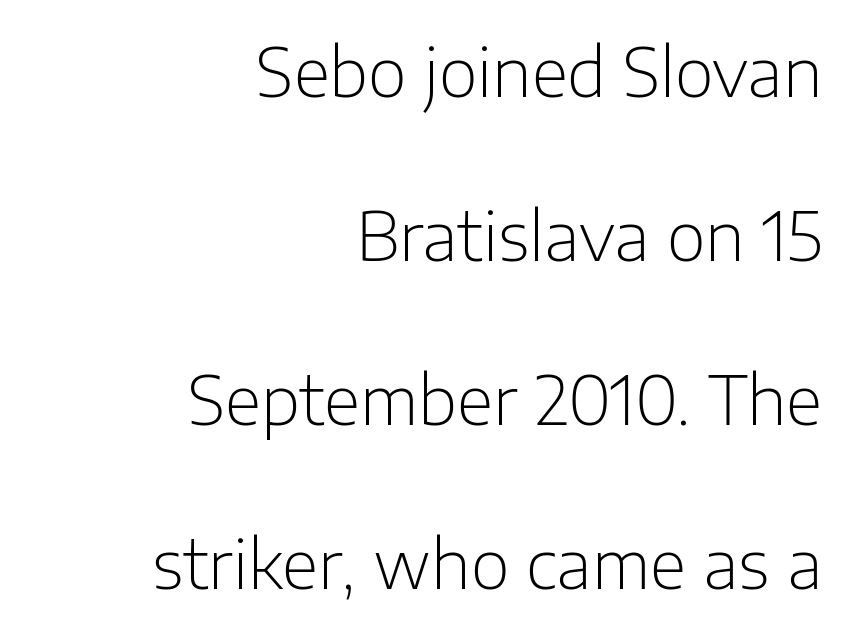
{"serif": "no", "italic": "no", "bold": "no", "weight": "light", "width": "normal", "stroke_contrast": "low", "x_height": "medium", "monospaced": "no", "underline": "no", "align": "right", "line_spacing": "loose", "line_spacing_ratio": 2.45, "letter_spacing": "normal", "letter_spacing_em": 0.0, "glyph_px": 67}
